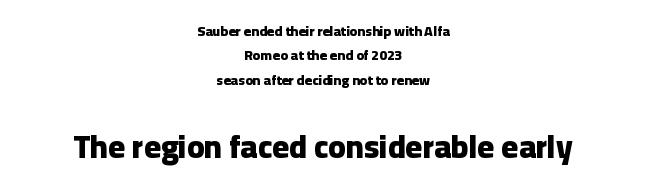
The face used here is proportionally spaced, like ordinary book or web type. Look at the tracking — it's just the regular setting, nothing added. Chunky letters — that's bold for sure. Characters remain perfectly vertical along every line. Two sizes are in play, and the larger belongs to the second block. Short and long lines alike share a common midpoint.
